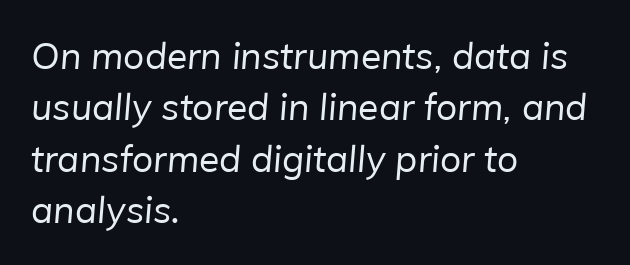
This block has exactly the height ordinary leading produces. Bold? No — there's no thickening of the strokes. Is this a fixed-width face? No — the glyphs have proportional, varying widths. How are the letters spaced? Ordinarily, with no added tracking. Honestly, there is no underline to notice here at all. Is this a sans? Yes — the strokes have no serifs.
